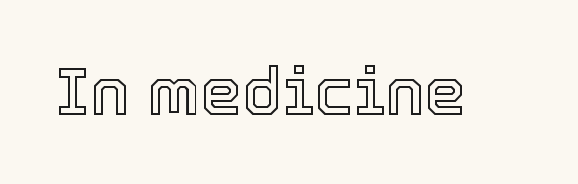
The image shows 66 px text type, upright; set normal letter spacing, not underlined; a medium x-height.
